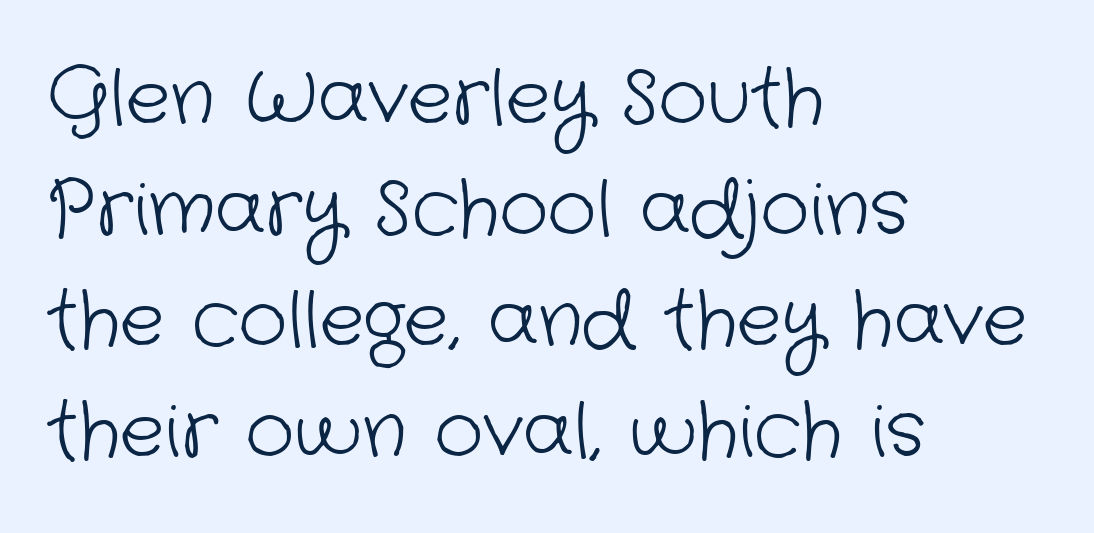
In terms of letterspacing, this is plain default setting. Note the varied advance widths — an 'i' is clearly narrower than an 'm'. Each row of text sits above clean, open space. Notice how the passage keeps a crisp vertical edge on the left only.
